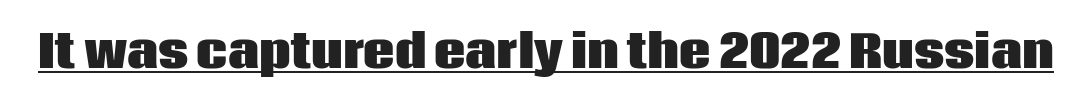
{"serif": "no", "italic": "no", "bold": "yes", "weight": "heavy", "width": "normal", "stroke_contrast": "low", "x_height": "large", "monospaced": "no", "underline": "yes", "letter_spacing": "normal", "letter_spacing_em": 0.0, "glyph_px": 44}
